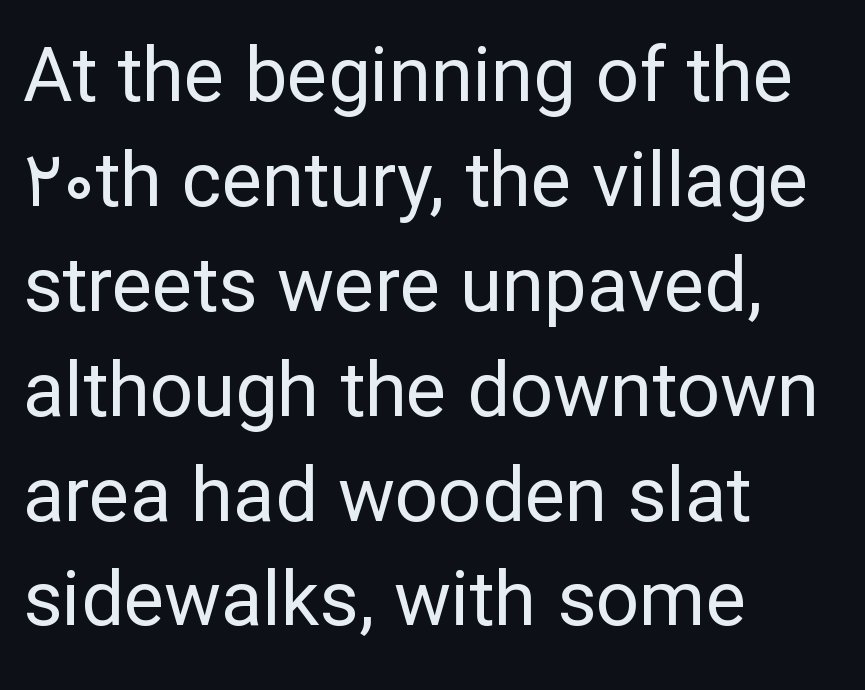
Q: Is the text bold? A: No.
Q: Is the text italic (slanted)? A: No, it is upright.
Q: Is the typeface a serif or a sans-serif typeface? A: Sans-serif.
Q: Is the text underlined? A: No.
Q: How is the paragraph aligned? A: Left-aligned.
Q: Is the spacing between letters normal or unusually wide? A: Normal.
Q: Is the spacing between lines tight, normal or loose? A: Normal.
Q: Width (condensed, normal, or wide)? A: Normal.
Q: Stroke contrast? A: Low.
Q: x-height? A: Medium.
Q: Monospaced? A: No.
